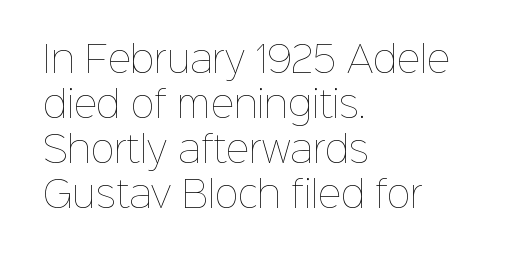
Q: Is the text bold? A: No.
Q: Is the text italic (slanted)? A: No, it is upright.
Q: Is the text underlined? A: No.
Q: How is the paragraph aligned? A: Left-aligned.
Q: Is the spacing between letters normal or unusually wide? A: Normal.
Q: Is the spacing between lines tight, normal or loose? A: Normal.
Q: Width (condensed, normal, or wide)? A: Normal.
Q: Stroke contrast? A: Low.
Q: x-height? A: Medium.
Q: Monospaced? A: No.
